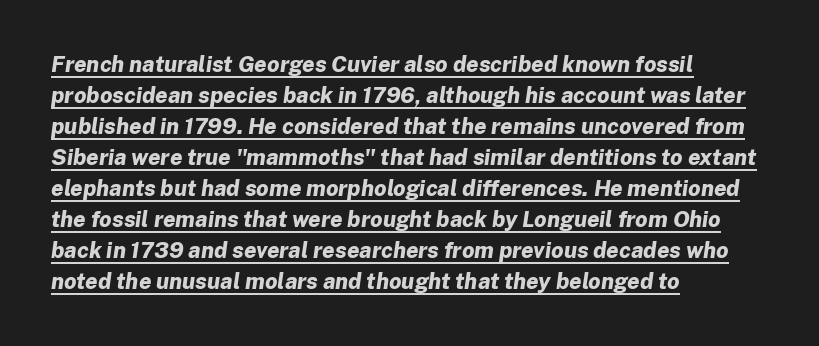
If you measured baseline to baseline, you'd find a middling distance. Heavy, bold letterforms. This is underlined copy, the kind a proofreader might mark for attention. These lines were composed using italics. These lines stack with their left ends in a neat column.
